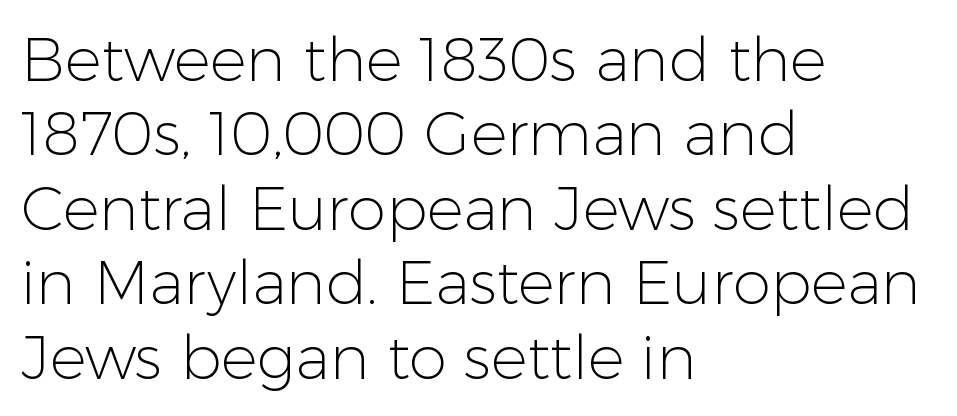
The image shows 61 px light sans-serif type, upright; set left-aligned, line spacing 1.22x, normal letter spacing, not underlined; low stroke contrast and a medium x-height.
